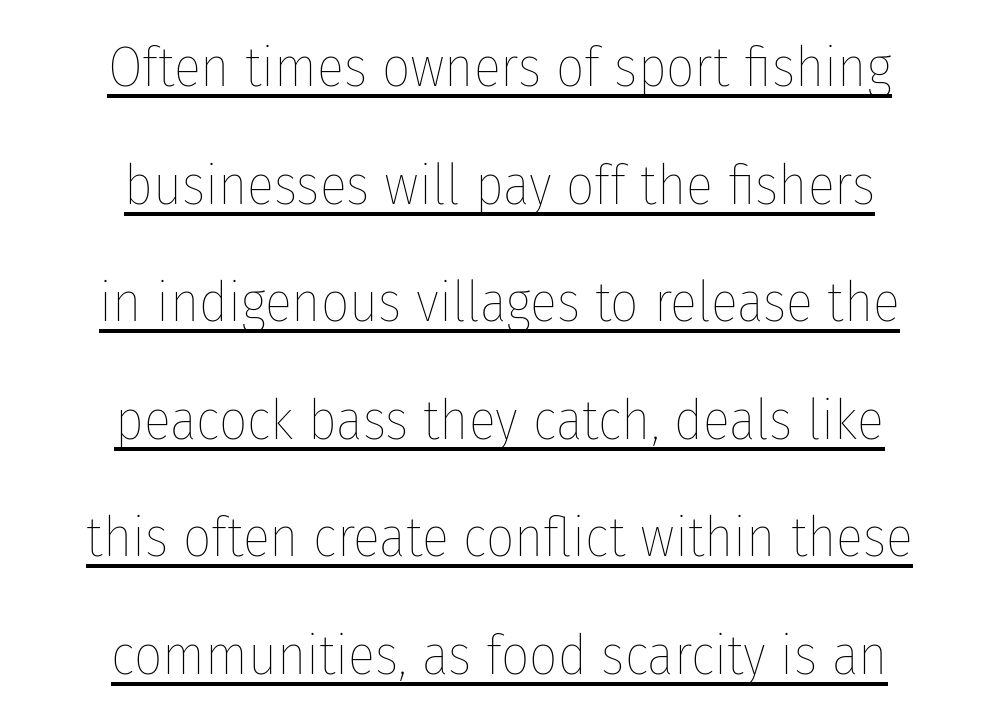
{"italic": "no", "bold": "no", "weight": "thin", "width": "condensed", "stroke_contrast": "low", "x_height": "medium", "monospaced": "no", "underline": "yes", "align": "center", "line_spacing": "loose", "line_spacing_ratio": 2.1, "letter_spacing": "normal", "letter_spacing_em": 0.0, "glyph_px": 56}
